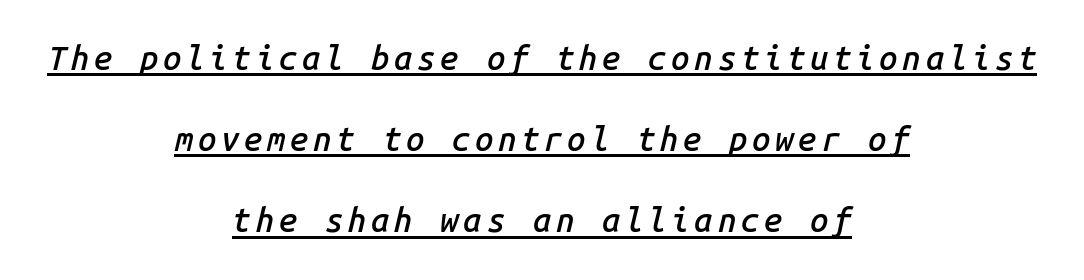
{"italic": "yes", "lean": "right", "slant_degrees": 14, "bold": "semi", "weight": "semibold", "width": "normal", "stroke_contrast": "low", "x_height": "medium", "monospaced": "yes", "underline": "yes", "align": "center", "line_spacing": "loose", "line_spacing_ratio": 2.46, "glyph_px": 33}
